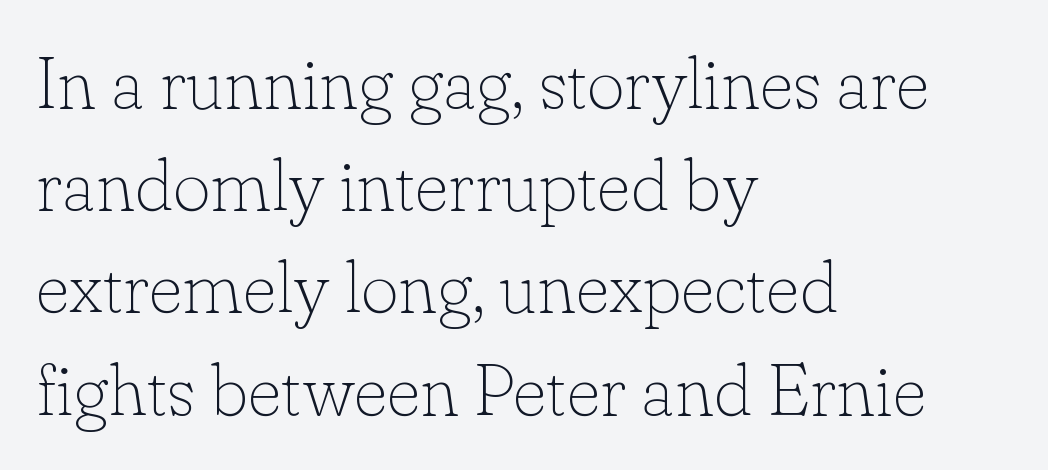
In terms of letterspacing, this is plain default setting. These lines are rendered in a variable-pitch font. Visually the block forms a straight wall on the left and a jagged coastline on the right. Ink coverage per letter is moderate at most.
